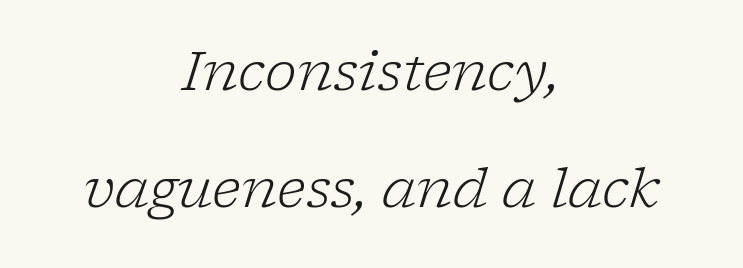
{"serif": "yes", "italic": "yes", "lean": "right", "slant_degrees": 17, "bold": "no", "weight": "light", "width": "normal", "stroke_contrast": "low", "x_height": "medium", "monospaced": "no", "underline": "no", "align": "center", "line_spacing": "loose", "line_spacing_ratio": 2.16, "letter_spacing": "normal", "letter_spacing_em": 0.0, "glyph_px": 54}
